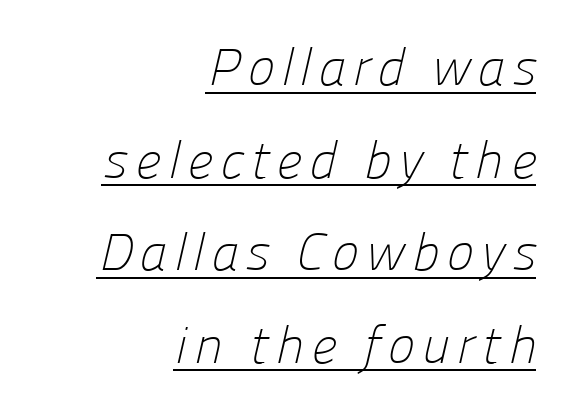
A typographer would call this underscored text. Here the designer chose a conventional face with non-uniform glyph widths. A student would call this right alignment; a typographer would say flush right, rag left. Each stroke keeps to a modest, everyday thickness or less.
